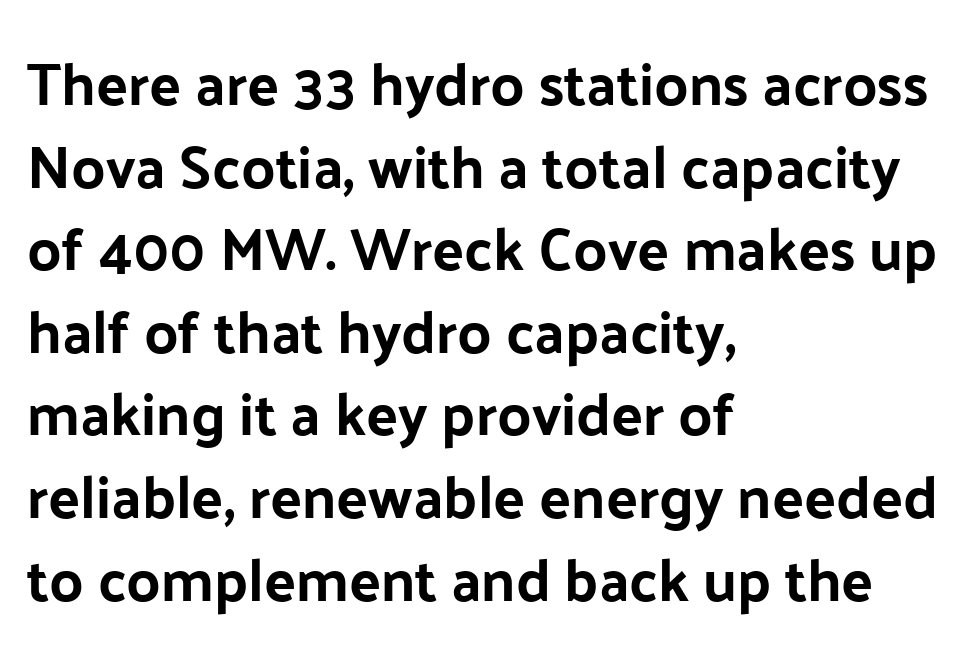
{"serif": "no", "italic": "no", "bold": "yes", "weight": "bold", "width": "normal", "stroke_contrast": "low", "x_height": "medium", "monospaced": "no", "underline": "no", "align": "left", "line_spacing": "normal", "line_spacing_ratio": 1.4, "letter_spacing": "normal", "letter_spacing_em": 0.0, "glyph_px": 59}
